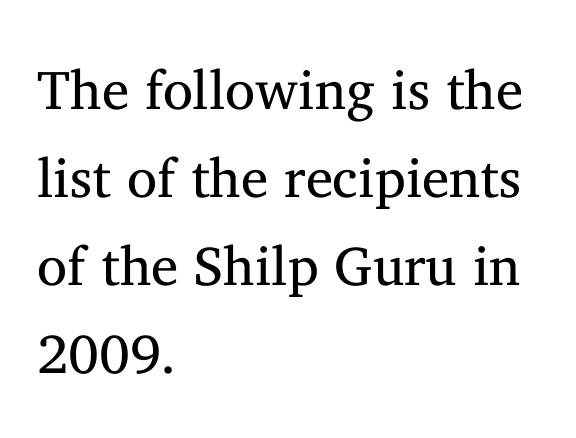
Q: Is the text bold? A: No.
Q: Is the text italic (slanted)? A: No, it is upright.
Q: Is the typeface a serif or a sans-serif typeface? A: Serif.
Q: Is the text underlined? A: No.
Q: How is the paragraph aligned? A: Left-aligned.
Q: Is the spacing between letters normal or unusually wide? A: Normal.
Q: Is the spacing between lines tight, normal or loose? A: Normal.
Q: Width (condensed, normal, or wide)? A: Normal.
Q: Stroke contrast? A: Medium.
Q: x-height? A: Medium.
Q: Monospaced? A: No.
